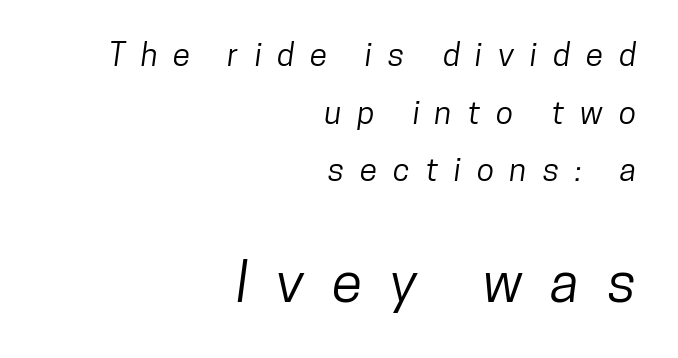
Q: Is the typeface a serif or a sans-serif typeface? A: Sans-serif.
Q: Is the text underlined? A: No.
Q: How is the paragraph aligned? A: Right-aligned.
Q: Is the spacing between letters normal or unusually wide? A: Unusually wide.
Q: Which block of text is set in a larger size, the first (top) or the second (bottom)? A: The second (bottom) one.
Q: Width (condensed, normal, or wide)? A: Condensed.
Q: Stroke contrast? A: Low.
Q: x-height? A: Medium.
Q: Monospaced? A: No.
